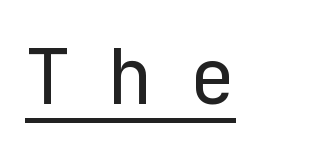
The letters march in equal steps, a hallmark of fixed-pitch type. These lines have a slow, spaced-out rhythm from letter to letter. Think standard paragraph weight, or any step lighter than that. The text was rendered using a sans face with plain stroke endings. Every stem runs plumb, perpendicular to the baseline. Notice how a bar underscores the lettering throughout.
